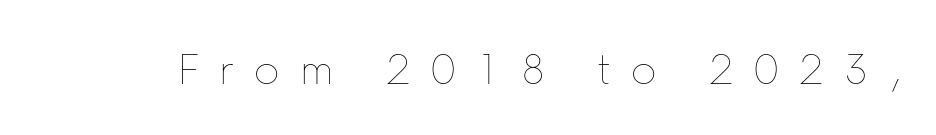
{"italic": "no", "bold": "no", "weight": "thin", "width": "normal", "stroke_contrast": "low", "x_height": "medium", "monospaced": "no", "underline": "no", "letter_spacing": "wide", "letter_spacing_em": 0.37, "glyph_px": 51}
